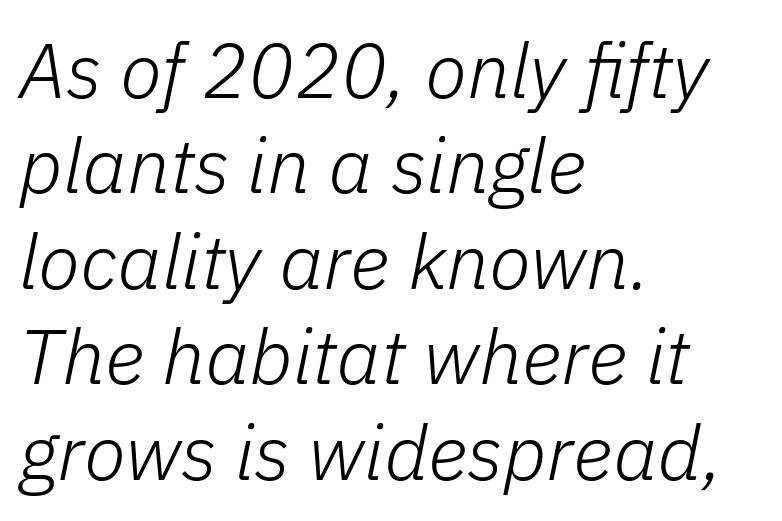
Q: Is the text bold? A: No.
Q: Is the text italic (slanted)? A: Yes, it leans right by about 11 degrees.
Q: Is the text underlined? A: No.
Q: How is the paragraph aligned? A: Left-aligned.
Q: Is the spacing between letters normal or unusually wide? A: Normal.
Q: Width (condensed, normal, or wide)? A: Normal.
Q: Stroke contrast? A: Low.
Q: x-height? A: Medium.
Q: Monospaced? A: No.
